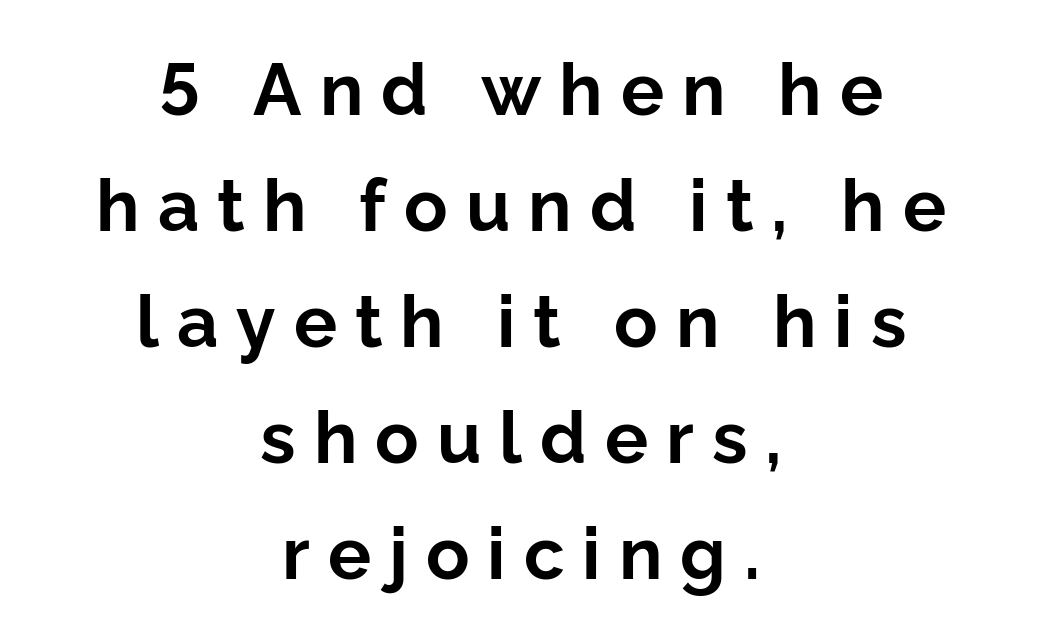
Q: Is the text bold? A: Yes.
Q: Is the text italic (slanted)? A: No, it is upright.
Q: Is the typeface a serif or a sans-serif typeface? A: Sans-serif.
Q: Is the text underlined? A: No.
Q: How is the paragraph aligned? A: Centered.
Q: Is the spacing between letters normal or unusually wide? A: Unusually wide.
Q: Is the spacing between lines tight, normal or loose? A: Normal.
Q: Width (condensed, normal, or wide)? A: Normal.
Q: Stroke contrast? A: Low.
Q: x-height? A: Medium.
Q: Monospaced? A: No.
